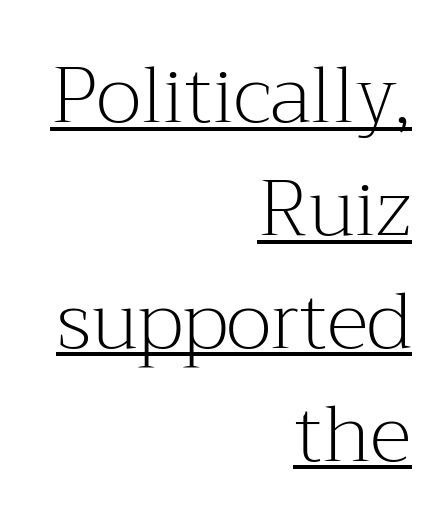
{"serif": "yes", "italic": "no", "bold": "no", "weight": "light", "width": "normal", "stroke_contrast": "medium", "x_height": "medium", "monospaced": "no", "underline": "yes", "align": "right", "line_spacing": "normal", "line_spacing_ratio": 1.43, "letter_spacing": "normal", "letter_spacing_em": 0.0, "glyph_px": 79}
